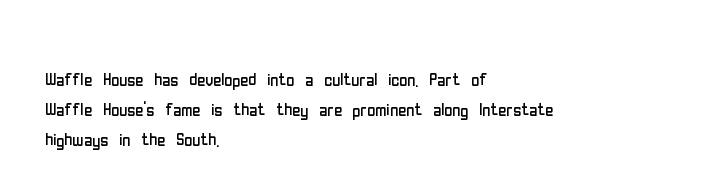
{"italic": "no", "bold": "no", "underline": "no", "align": "left", "line_spacing": "normal", "line_spacing_ratio": 1.36, "letter_spacing": "normal", "letter_spacing_em": 0.0, "glyph_px": 22}
